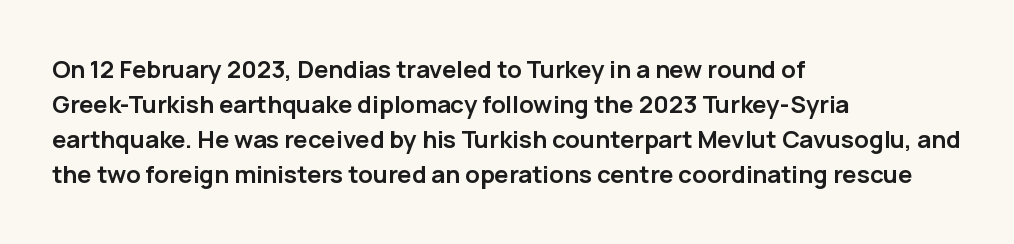
{"italic": "no", "bold": "yes", "underline": "no", "align": "left", "line_spacing": "normal", "line_spacing_ratio": 1.46, "letter_spacing": "normal", "letter_spacing_em": 0.0, "glyph_px": 24}
